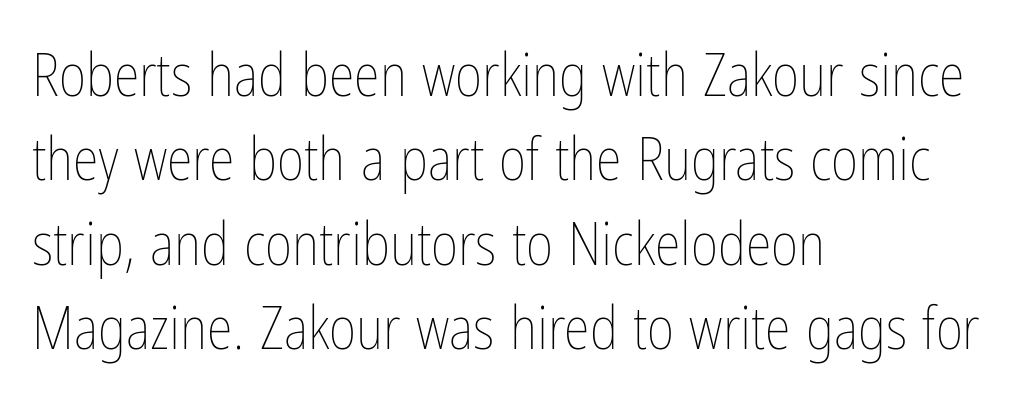
The image shows 59 px thin, condensed type, upright; set left-aligned, normal line spacing (1.43x), normal letter spacing, not underlined; low stroke contrast and a medium x-height.
